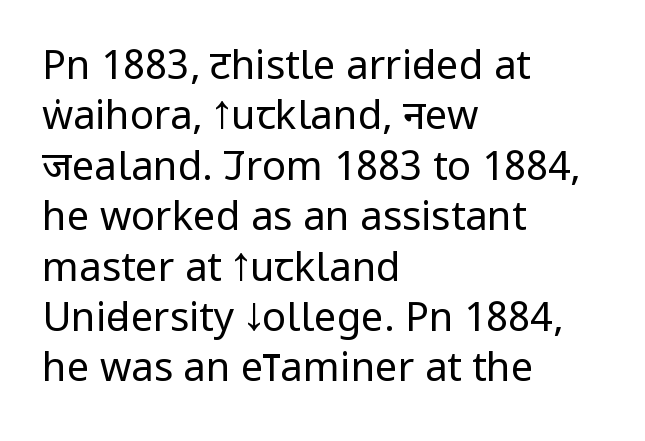
Q: Is the text bold? A: No.
Q: Is the text italic (slanted)? A: No, it is upright.
Q: Is the typeface a serif or a sans-serif typeface? A: Sans-serif.
Q: Is the text underlined? A: No.
Q: How is the paragraph aligned? A: Left-aligned.
Q: Is the spacing between letters normal or unusually wide? A: Normal.
Q: Is the spacing between lines tight, normal or loose? A: Normal.
Q: Width (condensed, normal, or wide)? A: Condensed.
Q: Stroke contrast? A: Low.
Q: x-height? A: Large.
Q: Monospaced? A: No.
